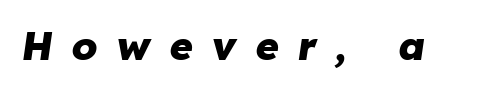
{"italic": "yes", "lean": "right", "slant_degrees": 8, "bold": "yes", "weight": "heavy", "width": "normal", "stroke_contrast": "low", "x_height": "medium", "monospaced": "no", "underline": "no", "letter_spacing": "wide", "letter_spacing_em": 0.47, "glyph_px": 40}
